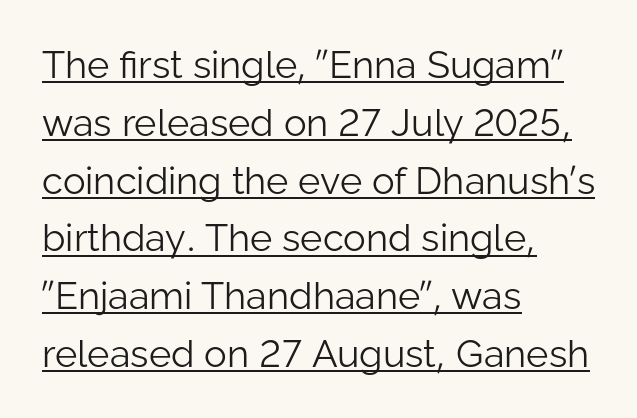
{"serif": "no", "italic": "no", "bold": "no", "weight": "light", "width": "normal", "stroke_contrast": "low", "x_height": "medium", "monospaced": "no", "underline": "yes", "align": "left", "line_spacing": "normal", "line_spacing_ratio": 1.52, "letter_spacing": "normal", "letter_spacing_em": 0.0, "glyph_px": 38}
